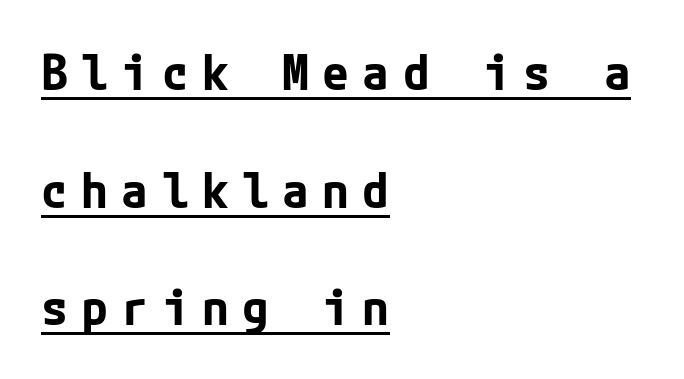
{"serif": "no", "italic": "no", "bold": "yes", "weight": "bold", "width": "normal", "stroke_contrast": "low", "x_height": "medium", "underline": "yes", "align": "left", "line_spacing": "loose", "line_spacing_ratio": 2.4, "letter_spacing": "wide", "letter_spacing_em": 0.27, "glyph_px": 49}
